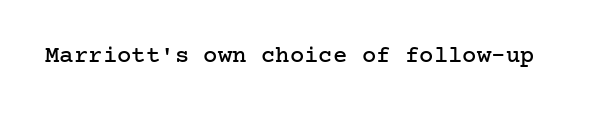
Observe the ordinary spacing: letters are neighbours, not strangers. Underline: absent. Rendered with straight, roman letterforms.
